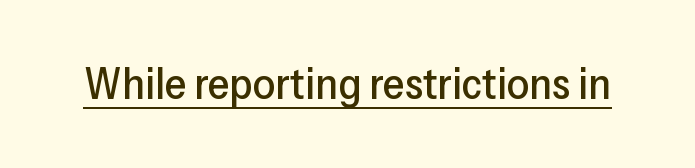
Proportional: the letters do not fall into vertical columns. The text was rendered using a sans face with plain stroke endings. Tall strokes in this sample are plumb rather than angled. Honestly, the letter spacing is just normal — you wouldn't notice it. The rendering uses the underline text-decoration.
